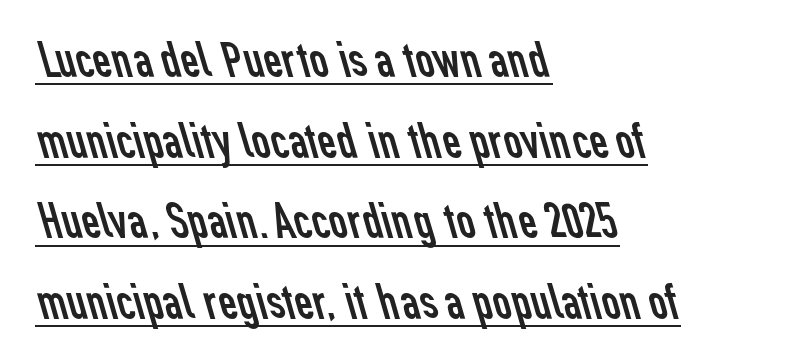
{"serif": "no", "bold": "no", "weight": "regular", "width": "normal", "stroke_contrast": "low", "x_height": "medium", "monospaced": "no", "underline": "yes", "align": "left", "line_spacing": "normal", "line_spacing_ratio": 1.58, "letter_spacing": "normal", "letter_spacing_em": 0.0, "glyph_px": 51}
